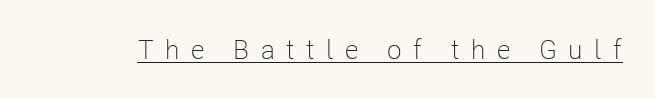
{"italic": "no", "bold": "no", "underline": "yes", "letter_spacing": "wide", "letter_spacing_em": 0.42, "glyph_px": 27}
